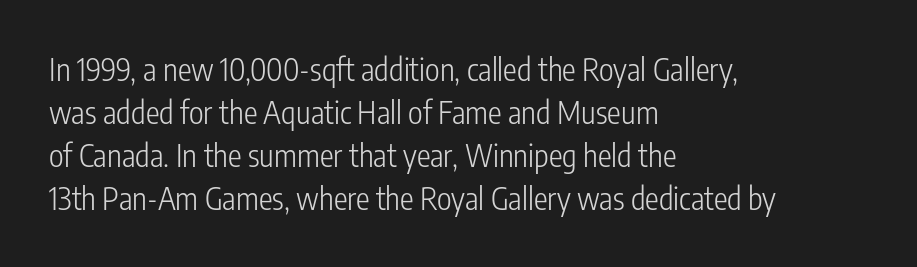
Q: Is the text bold? A: No.
Q: Is the text italic (slanted)? A: No, it is upright.
Q: Is the typeface a serif or a sans-serif typeface? A: Sans-serif.
Q: Is the text underlined? A: No.
Q: How is the paragraph aligned? A: Left-aligned.
Q: Is the spacing between letters normal or unusually wide? A: Normal.
Q: Is the spacing between lines tight, normal or loose? A: Normal.
Q: Width (condensed, normal, or wide)? A: Condensed.
Q: Stroke contrast? A: Low.
Q: x-height? A: Medium.
Q: Monospaced? A: No.
